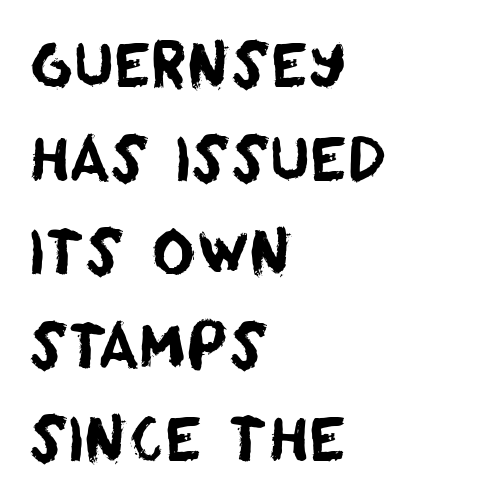
{"serif": "no", "width": "normal", "stroke_contrast": "low", "x_height": "large", "monospaced": "no", "underline": "no", "align": "left", "line_spacing": "normal", "line_spacing_ratio": 1.56, "letter_spacing": "normal", "letter_spacing_em": 0.0, "glyph_px": 60}
